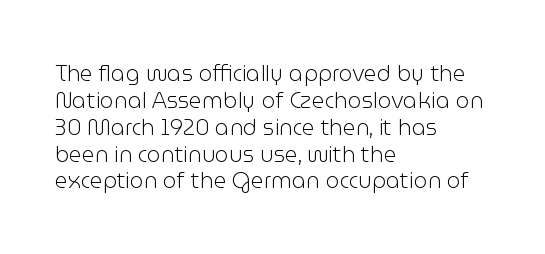
{"italic": "no", "bold": "no", "underline": "no", "align": "left", "line_spacing_ratio": 1.22, "letter_spacing": "normal", "letter_spacing_em": 0.0, "glyph_px": 22}
